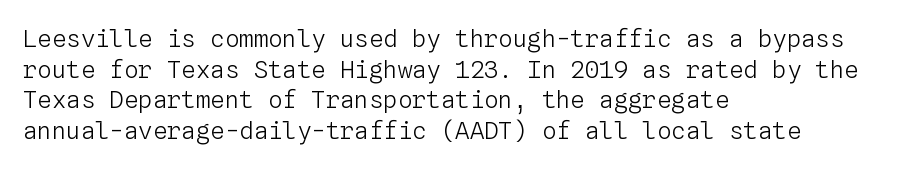
{"italic": "no", "bold": "no", "underline": "no", "align": "left", "line_spacing": "normal", "line_spacing_ratio": 1.28, "letter_spacing": "normal", "letter_spacing_em": 0.0, "glyph_px": 24}
